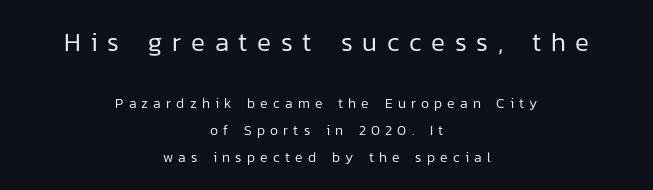
A roman cut, with each character standing at attention. Stroke thickness stays within the range of a standard reading face or lighter. Short and long lines alike share a common midpoint. Look at the tracking — it's clearly loosened, letters drifting apart. The space beneath each line is pristine and unruled.
